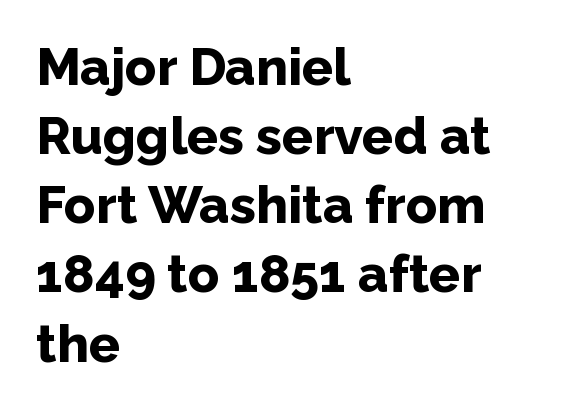
The image shows 52 px bold sans-serif type, upright; set left-aligned, normal line spacing (1.33x), normal letter spacing, not underlined; low stroke contrast and a medium x-height.
